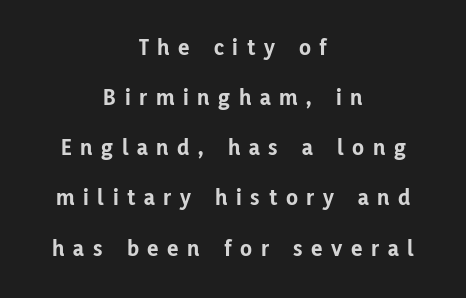
{"italic": "no", "bold": "yes", "underline": "no", "align": "center", "line_spacing": "loose", "line_spacing_ratio": 2.09, "letter_spacing": "wide", "letter_spacing_em": 0.36, "glyph_px": 24}
